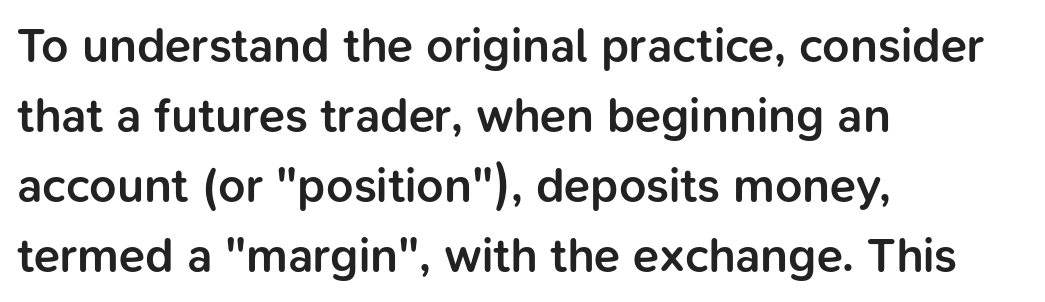
Each letter keeps its own natural width here, so spacing adapts to shape. The gaps between neighbouring characters are ordinary and unremarkable. The rag falls on the right side of this text block. Summary of weight: moderately heavy, a semibold. When letters stand straight like this, we call the style roman or upright.
